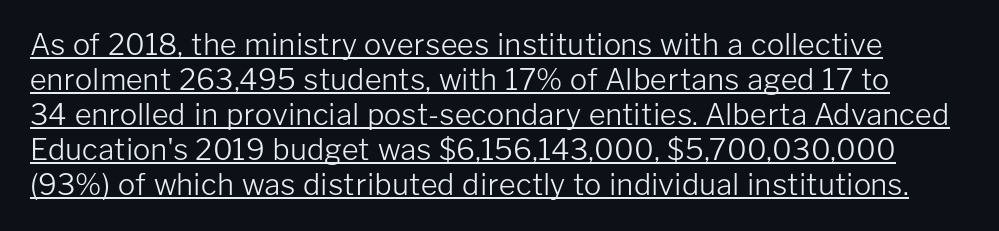
The image shows 29 px light sans-serif type, upright; set line spacing 1.21x, normal letter spacing, underlined; low stroke contrast and a medium x-height.
